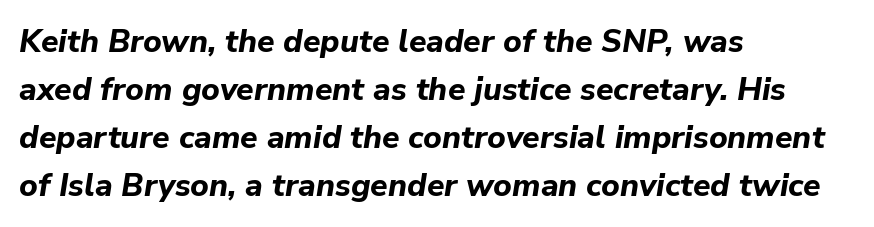
{"italic": "yes", "lean": "right", "slant_degrees": 9, "bold": "yes", "weight": "bold", "width": "normal", "stroke_contrast": "low", "x_height": "medium", "monospaced": "no", "underline": "no", "align": "left", "line_spacing": "normal", "line_spacing_ratio": 1.5, "letter_spacing": "normal", "letter_spacing_em": 0.0, "glyph_px": 32}
